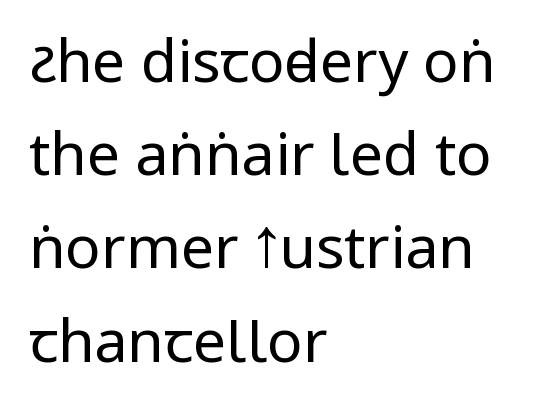
Underlining? Definitely not there. The gaps between neighbouring characters are ordinary and unremarkable. Proportional: the letters do not fall into vertical columns. Caption: multi-line text, flush left, ragged right.
